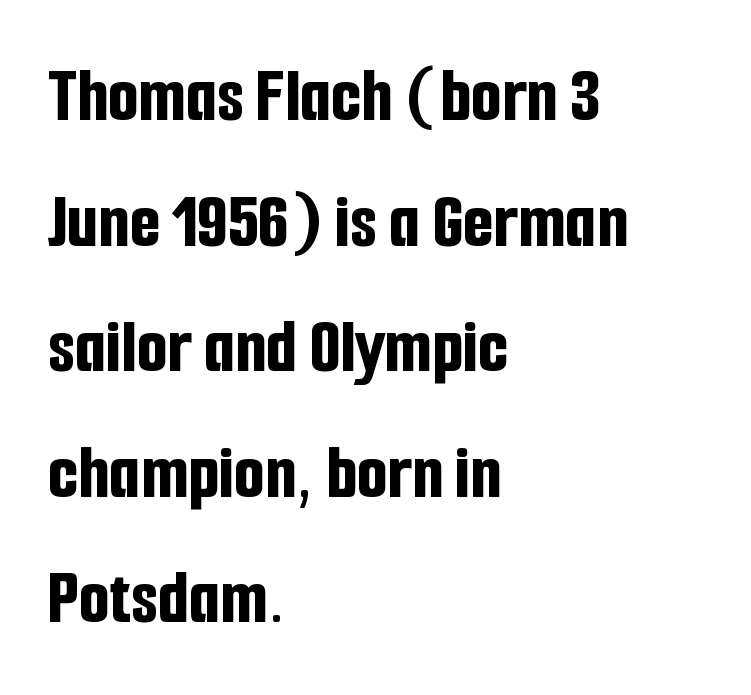
Check the space under the baseline: it is left empty. A typesetter would mark this as roman, not italic. Here the designer chose a conventional face with non-uniform glyph widths. Typeset ragged right — the left edge is the straight one. The passage shown is emphatically bold. The face used here is rendered with its standard letterfit.
